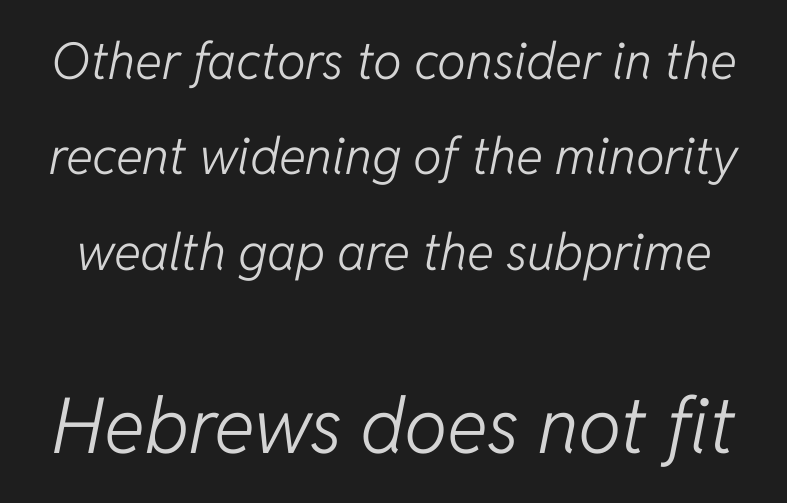
Descenders hang freely into open space. The glyphs look as if they've been sheared to an angle. Short note: letters normally spaced. Weight class: somewhere from thin through regular. Type size steps up from the first block to the second.
